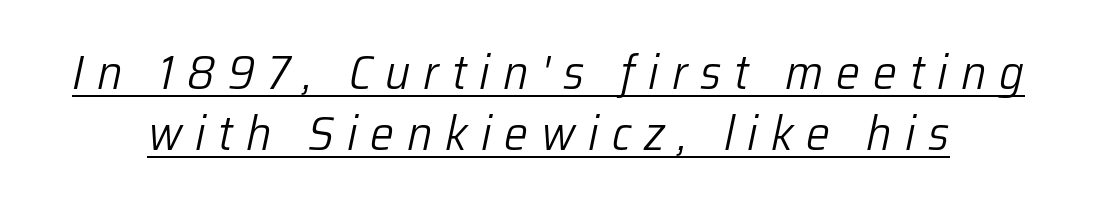
The image shows 48 px light type, italic (leaning right); set normal line spacing (1.28x), unusually wide letter spacing (+0.27 em), underlined; low stroke contrast and a medium x-height.
